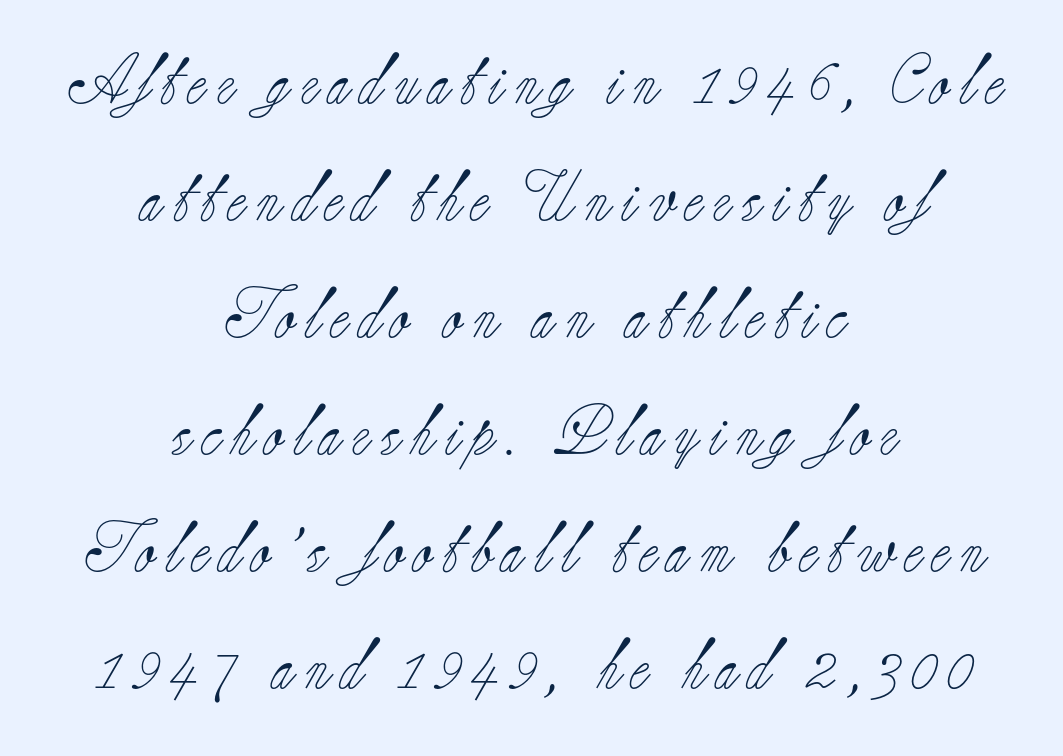
The image shows 50 px light serif type; set centered, loose line spacing (2.34x), unusually wide letter spacing (+0.21 em), not underlined; low stroke contrast and a small x-height.
